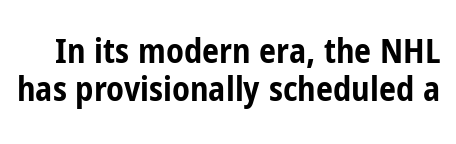
Q: Is the text bold? A: Yes.
Q: Is the text italic (slanted)? A: No, it is upright.
Q: Is the typeface a serif or a sans-serif typeface? A: Sans-serif.
Q: Is the text underlined? A: No.
Q: Is the spacing between letters normal or unusually wide? A: Normal.
Q: Is the spacing between lines tight, normal or loose? A: Tight.
Q: Width (condensed, normal, or wide)? A: Condensed.
Q: Stroke contrast? A: Low.
Q: x-height? A: Medium.
Q: Monospaced? A: No.
